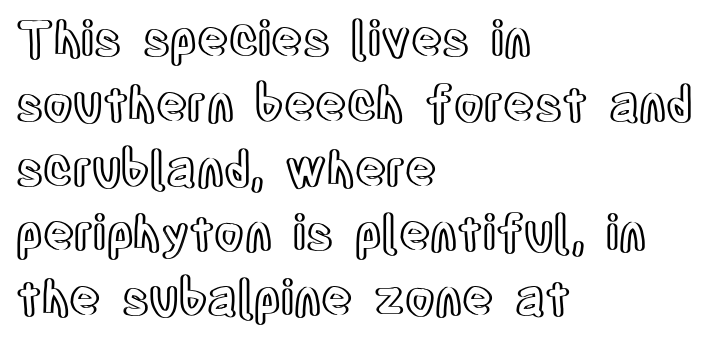
Q: Is the text italic (slanted)? A: No, it is upright.
Q: Is the text underlined? A: No.
Q: How is the paragraph aligned? A: Left-aligned.
Q: Is the spacing between letters normal or unusually wide? A: Normal.
Q: Is the spacing between lines tight, normal or loose? A: Normal.
Q: Width (condensed, normal, or wide)? A: Condensed.
Q: x-height? A: Large.
Q: Monospaced? A: No.
